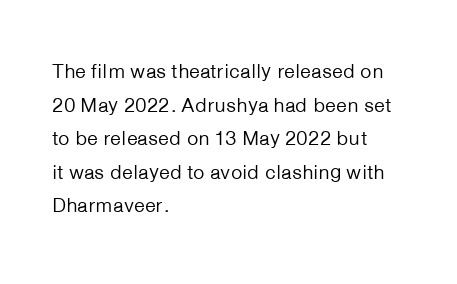
{"italic": "no", "bold": "no", "underline": "no", "align": "left", "line_spacing": "normal", "line_spacing_ratio": 1.68, "letter_spacing": "normal", "letter_spacing_em": 0.0, "glyph_px": 20}
